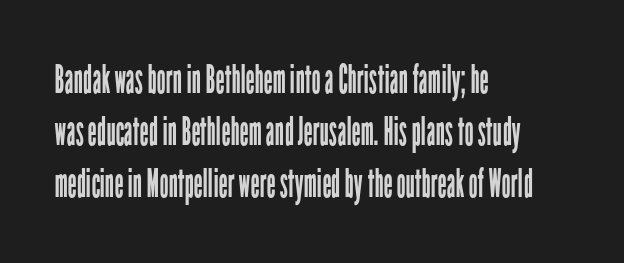
{"serif": "no", "italic": "no", "bold": "no", "weight": "regular", "width": "condensed", "stroke_contrast": "low", "x_height": "medium", "monospaced": "no", "underline": "no", "align": "left", "line_spacing": "normal", "line_spacing_ratio": 1.3, "letter_spacing": "normal", "letter_spacing_em": 0.0, "glyph_px": 40}
